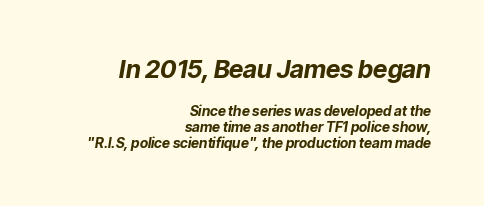
{"italic": "yes", "lean": "right", "slant_degrees": 9, "bold": "yes", "underline": "no", "align": "right", "line_spacing_ratio": 1.16, "letter_spacing": "normal", "letter_spacing_em": 0.0, "larger_block": "first", "size_ratio": 1.79, "glyph_px": 25}
